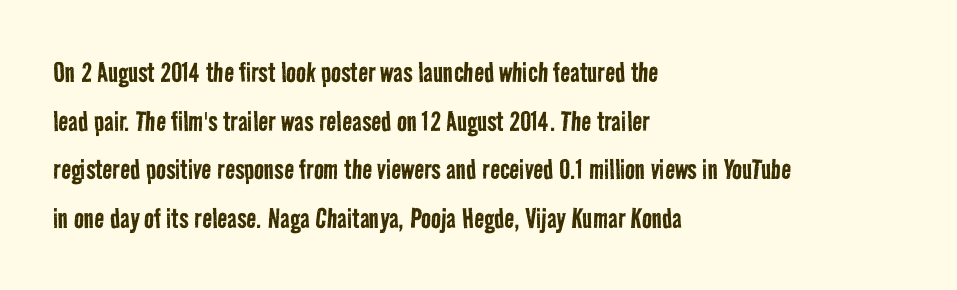
Notice how the passage keeps a crisp vertical edge on the left only. The type family on display is of the sans-serif kind. The weight tops out at a normal text grade. Note the varied advance widths — an 'i' is clearly narrower than an 'm'.
